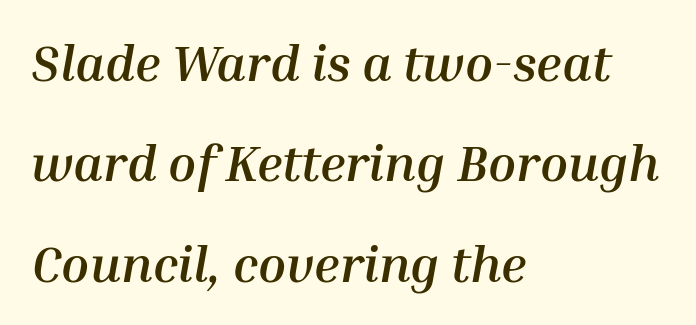
The image shows 51 px semibold type, italic (leaning right); set left-aligned, loose line spacing (1.97x), normal letter spacing, not underlined; medium stroke contrast and a medium x-height.
